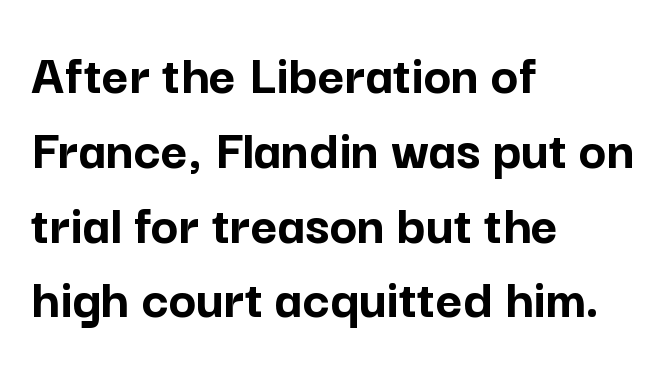
{"serif": "no", "italic": "no", "bold": "yes", "weight": "semibold", "width": "normal", "stroke_contrast": "low", "x_height": "medium", "monospaced": "no", "underline": "no", "align": "left", "line_spacing": "normal", "line_spacing_ratio": 1.29, "letter_spacing": "normal", "letter_spacing_em": 0.0, "glyph_px": 58}
